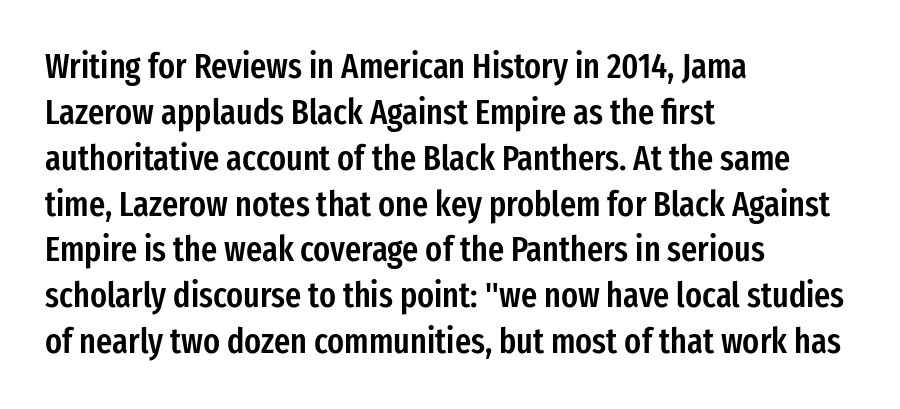
{"serif": "no", "italic": "no", "bold": "semi", "weight": "semibold", "width": "condensed", "stroke_contrast": "low", "x_height": "medium", "monospaced": "no", "underline": "no", "align": "left", "line_spacing": "normal", "line_spacing_ratio": 1.31, "letter_spacing": "normal", "letter_spacing_em": 0.0, "glyph_px": 35}
